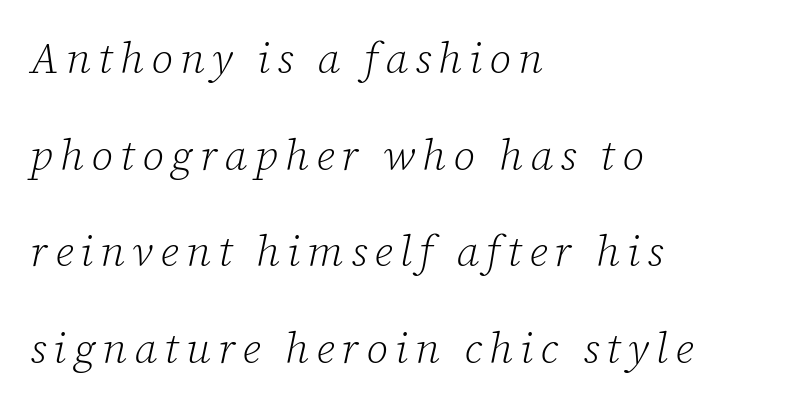
{"serif": "yes", "italic": "yes", "lean": "right", "slant_degrees": 12, "bold": "no", "weight": "light", "width": "normal", "stroke_contrast": "low", "x_height": "medium", "monospaced": "no", "underline": "no", "align": "left", "line_spacing": "loose", "line_spacing_ratio": 2.25, "glyph_px": 43}
